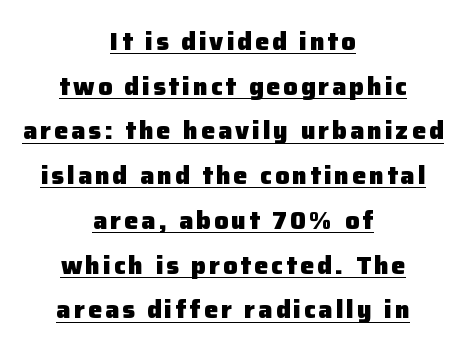
Ordinary non-slanted type is in use. Pretty heavy lettering here — definitely bold. Underline: present. The lines are quadded center.
